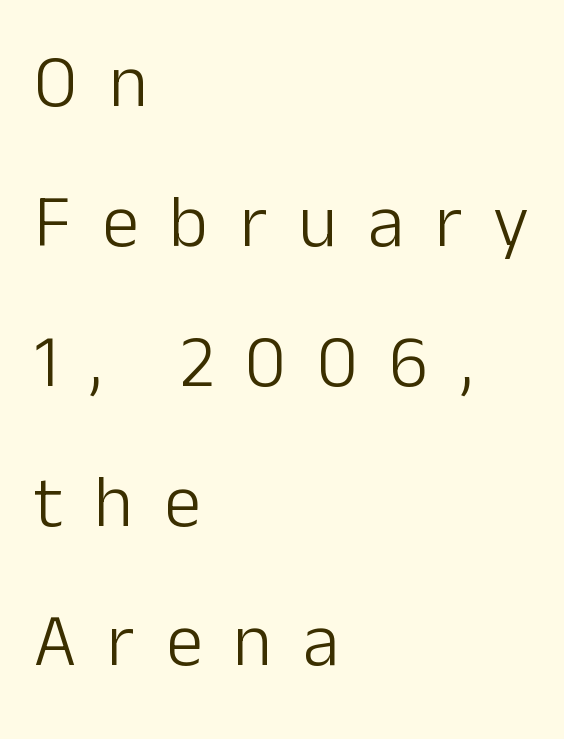
The image shows 74 px light sans-serif type, upright; set left-aligned, line spacing 1.89x, unusually wide letter spacing (+0.42 em), not underlined; low stroke contrast and a medium x-height.
